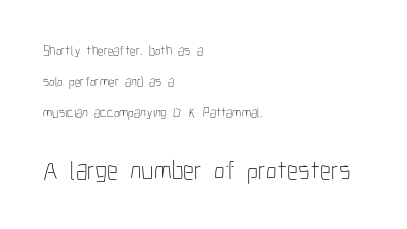
{"italic": "no", "bold": "no", "underline": "no", "align": "left", "line_spacing": "loose", "line_spacing_ratio": 2.21, "letter_spacing": "normal", "letter_spacing_em": 0.0, "larger_block": "second", "size_ratio": 1.93, "glyph_px": 27}
